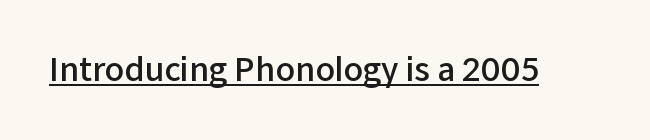
The string is rendered with underlining switched on. Grotesque or geometric, the face here clearly has no serifs. The letters sit at their default tracking, neither squeezed nor spread. This sample has the flowing, uneven cadence of proportional lettering. Nope, not italic — everything's standing straight. Caption: semibold face, moderately heavy strokes.
